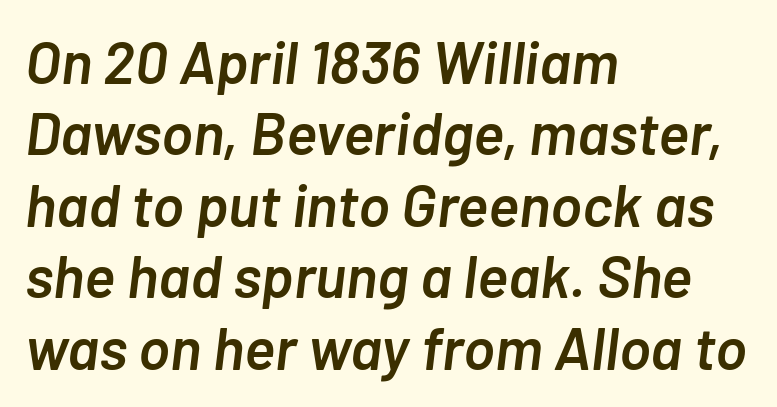
{"italic": "yes", "lean": "right", "slant_degrees": 7, "bold": "semi", "weight": "semibold", "width": "normal", "stroke_contrast": "low", "x_height": "medium", "monospaced": "no", "underline": "no", "align": "left", "line_spacing_ratio": 1.21, "letter_spacing": "normal", "letter_spacing_em": 0.0, "glyph_px": 59}
